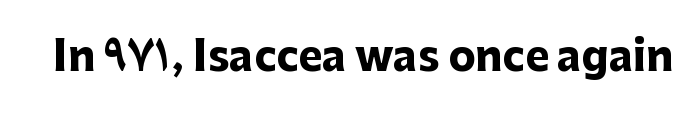
The image shows 41 px heavy sans-serif type, upright; set normal letter spacing, not underlined; low stroke contrast and a medium x-height.
